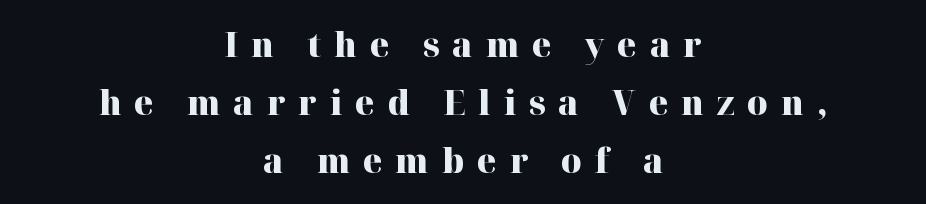
Here the designer chose a conventional face with non-uniform glyph widths. The passage shown stacks its lines at a standard gap. Does the lettering tilt? It doesn't — this is upright. In CSS terms this would be text-align: center. The space beneath each line is pristine and unruled. Here the glyphs are tracked loosely, breaking word shapes into spaced letters.
